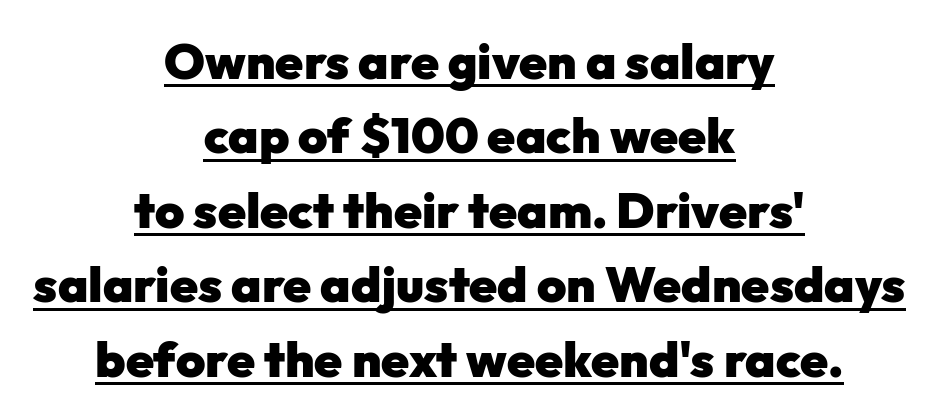
The text block is weighted toward neither margin, spreading evenly from the middle. Rows of type keep a routine distance in the vertical direction. The letters carry no serifs — their stems end cleanly without finishing strokes. Caption: lettering with a line underneath. Honestly, the letter spacing is just normal — you wouldn't notice it. Does the weight exceed regular? Yes, all the way to bold.
